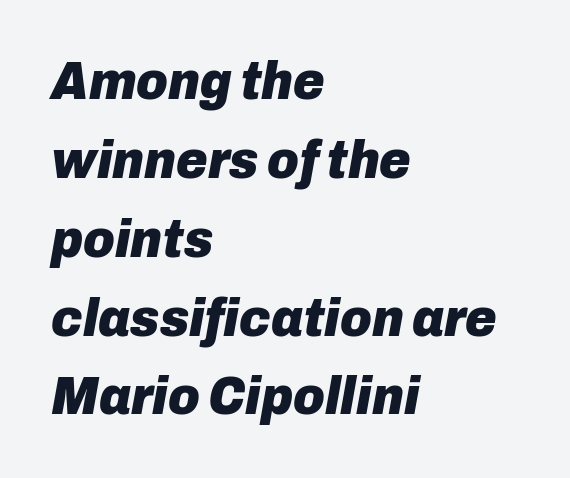
The image shows 54 px heavy type, italic (leaning right); set left-aligned, normal line spacing (1.46x), normal letter spacing, not underlined; low stroke contrast and a medium x-height.
